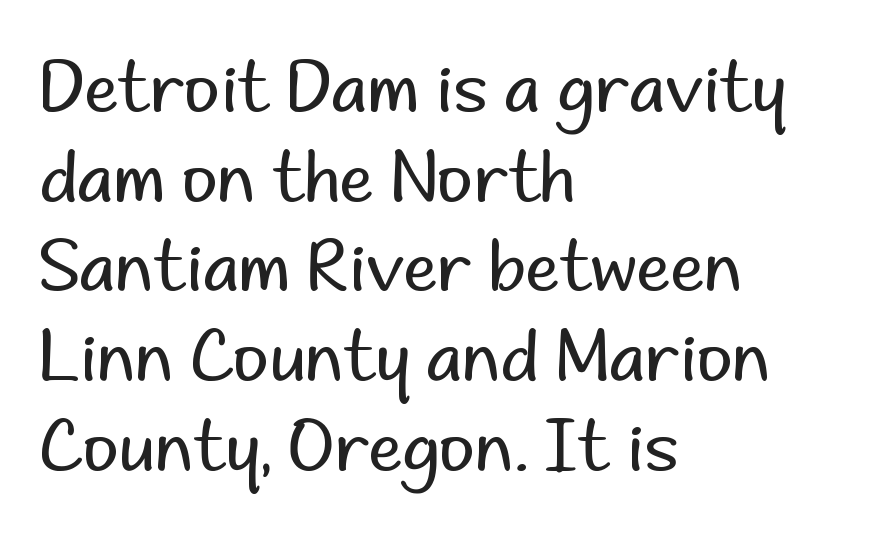
The image shows 69 px regular-weight sans-serif type, upright; set left-aligned, normal line spacing (1.3x), normal letter spacing, not underlined; low stroke contrast and a small x-height.
